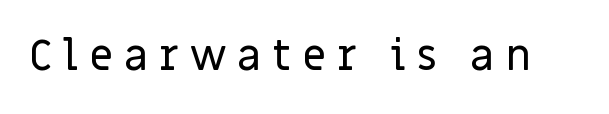
{"serif": "no", "italic": "no", "width": "normal", "stroke_contrast": "low", "x_height": "large", "monospaced": "no", "underline": "no", "letter_spacing": "wide", "letter_spacing_em": 0.26, "glyph_px": 42}
